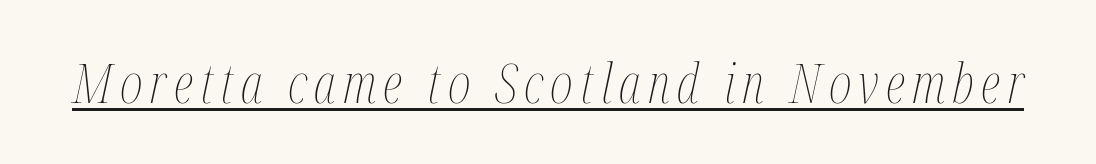
{"italic": "yes", "lean": "right", "slant_degrees": 12, "bold": "no", "weight": "thin", "width": "condensed", "stroke_contrast": "medium", "x_height": "medium", "monospaced": "no", "underline": "yes", "glyph_px": 55}
